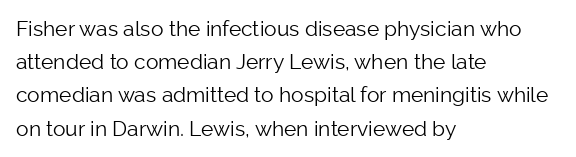
{"italic": "no", "bold": "no", "underline": "no", "align": "left", "line_spacing": "normal", "line_spacing_ratio": 1.58, "letter_spacing": "normal", "letter_spacing_em": 0.0, "glyph_px": 21}
